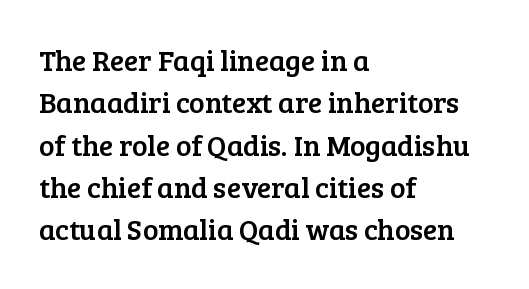
Q: Is the text italic (slanted)? A: No, it is upright.
Q: Is the typeface a serif or a sans-serif typeface? A: Serif.
Q: Is the text underlined? A: No.
Q: How is the paragraph aligned? A: Left-aligned.
Q: Is the spacing between letters normal or unusually wide? A: Normal.
Q: Is the spacing between lines tight, normal or loose? A: Normal.
Q: Width (condensed, normal, or wide)? A: Normal.
Q: Stroke contrast? A: Low.
Q: x-height? A: Medium.
Q: Monospaced? A: No.
